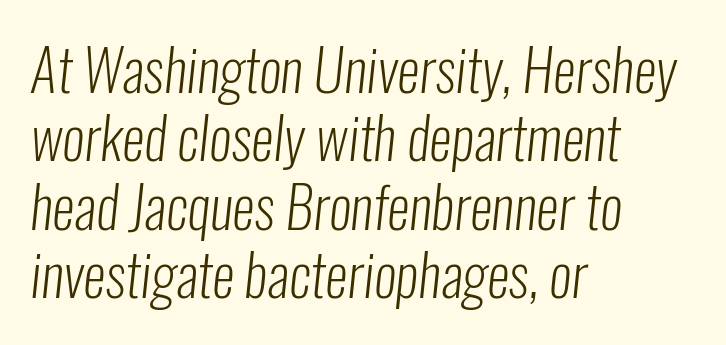
Q: Is the text bold? A: No.
Q: Is the typeface a serif or a sans-serif typeface? A: Sans-serif.
Q: Is the text underlined? A: No.
Q: How is the paragraph aligned? A: Left-aligned.
Q: Is the spacing between letters normal or unusually wide? A: Normal.
Q: Width (condensed, normal, or wide)? A: Condensed.
Q: Stroke contrast? A: Low.
Q: x-height? A: Medium.
Q: Monospaced? A: No.
